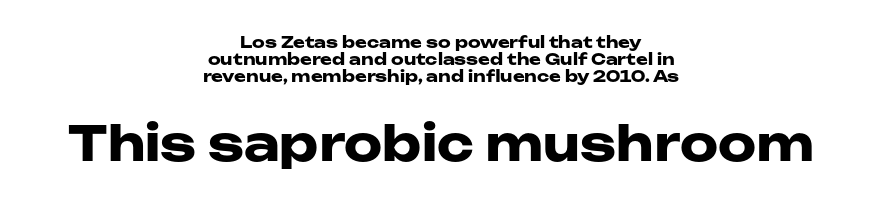
The image shows 48 px heavy, wide sans-serif type, upright; set centered, tight line spacing (1.06x), normal letter spacing, not underlined; the second (bottom) block is 3.0x larger; low stroke contrast and a medium x-height.
